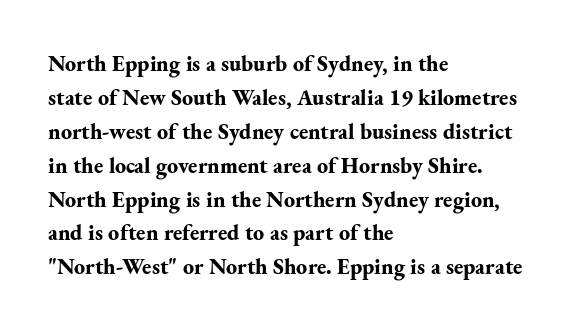
Q: Is the text bold? A: Yes.
Q: Is the text italic (slanted)? A: No, it is upright.
Q: Is the text underlined? A: No.
Q: How is the paragraph aligned? A: Left-aligned.
Q: Is the spacing between letters normal or unusually wide? A: Normal.
Q: Is the spacing between lines tight, normal or loose? A: Normal.
